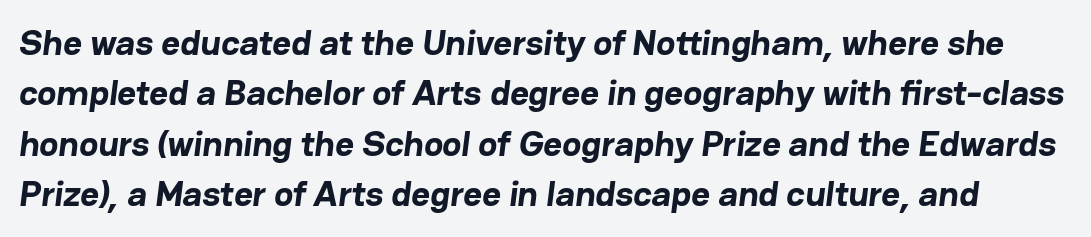
Q: Is the text bold? A: Yes.
Q: Is the typeface a serif or a sans-serif typeface? A: Sans-serif.
Q: Is the text underlined? A: No.
Q: Is the spacing between letters normal or unusually wide? A: Normal.
Q: Is the spacing between lines tight, normal or loose? A: Normal.
Q: Width (condensed, normal, or wide)? A: Normal.
Q: Stroke contrast? A: Low.
Q: x-height? A: Medium.
Q: Monospaced? A: No.
